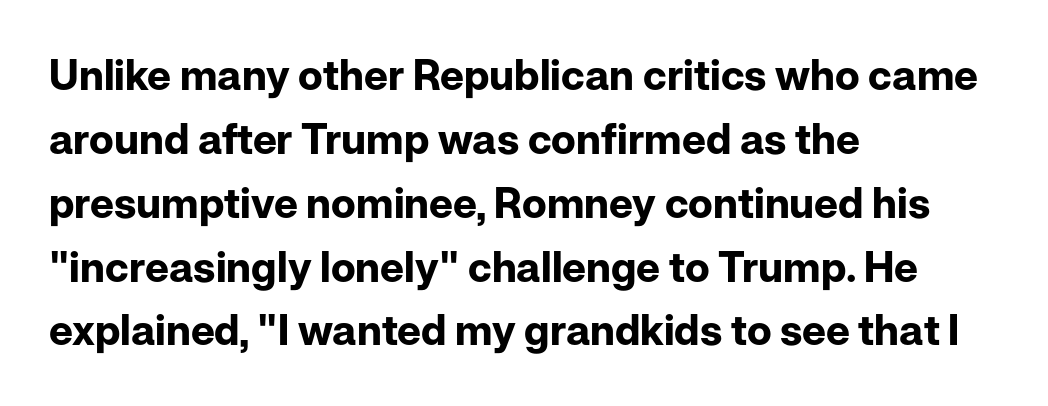
{"serif": "no", "italic": "no", "bold": "yes", "weight": "bold", "width": "normal", "stroke_contrast": "low", "x_height": "medium", "monospaced": "no", "underline": "no", "align": "left", "line_spacing": "normal", "line_spacing_ratio": 1.52, "letter_spacing": "normal", "letter_spacing_em": 0.0, "glyph_px": 42}
